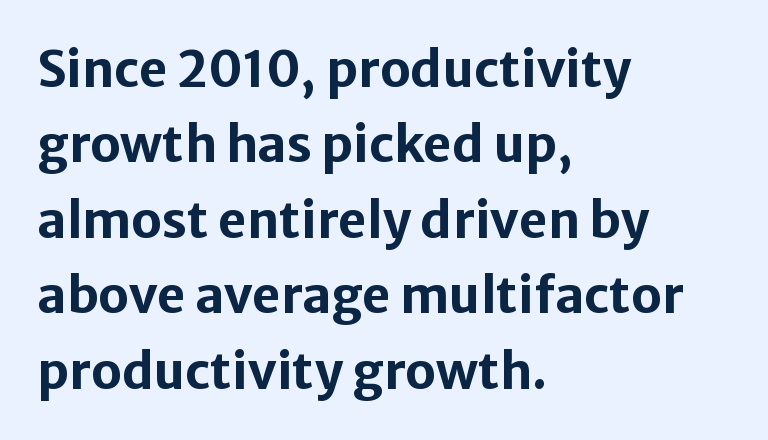
You could not count columns in this text — the font is proportionally spaced. Check where the strokes stop: nothing finishes them off — pure sans. Left-aligned paragraph, ragged on the right. Descenders are the only things crossing below the line. Caption: standard tracking, unaltered.
